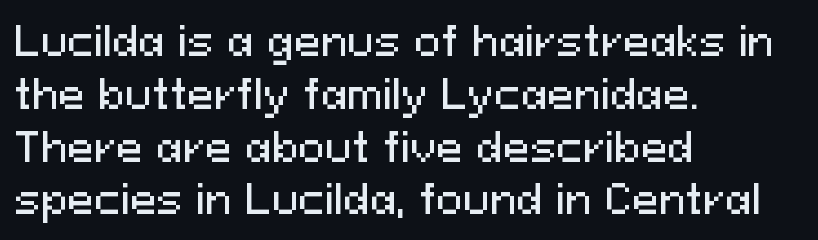
The image shows 40 px sans-serif type, upright; set left-aligned, normal line spacing (1.32x), normal letter spacing, not underlined; medium stroke contrast and a medium x-height.
